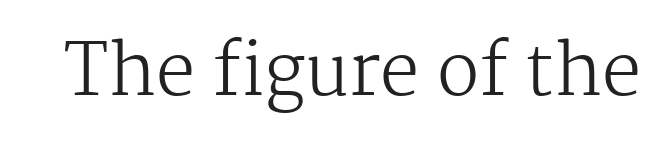
{"serif": "yes", "italic": "no", "bold": "no", "weight": "regular", "width": "normal", "stroke_contrast": "medium", "x_height": "medium", "monospaced": "no", "underline": "no", "letter_spacing": "normal", "letter_spacing_em": 0.0, "glyph_px": 70}
